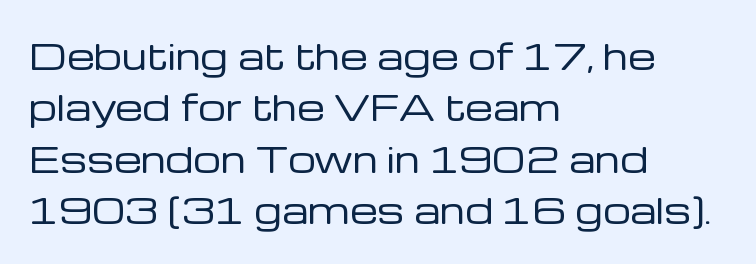
{"serif": "no", "italic": "no", "bold": "no", "weight": "regular", "width": "normal", "stroke_contrast": "low", "x_height": "medium", "monospaced": "no", "underline": "no", "align": "left", "line_spacing": "normal", "line_spacing_ratio": 1.47, "letter_spacing": "normal", "letter_spacing_em": 0.0, "glyph_px": 35}
